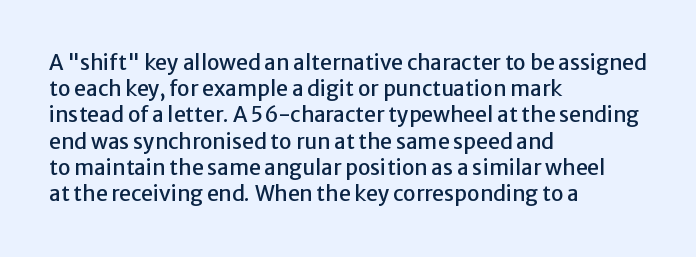
A typesetter would call this leading conventional body-copy spacing. Upright lettering throughout. This rendering uses left alignment, leaving the right contour irregular. The letterforms sit shoulder to shoulder at normal distance. Decoration check: the copy has no underline.
